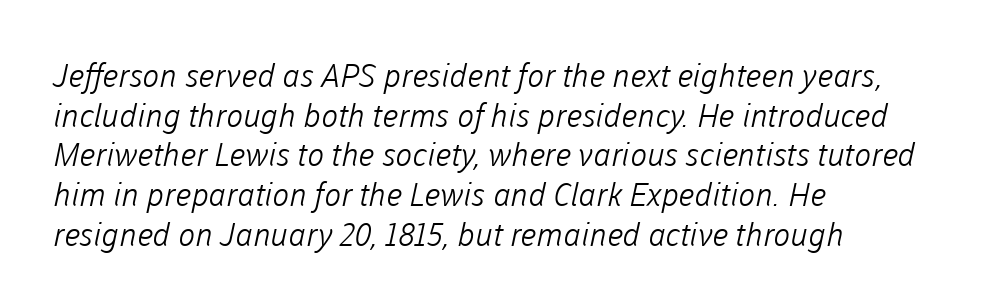
The letters look calm and open, with moderate or lighter stems. Each word holds together tightly as a unit, with standard inter-letter gaps. Nope, no serifs anywhere on these letters. Unmarked baselines from the first word to the last.
